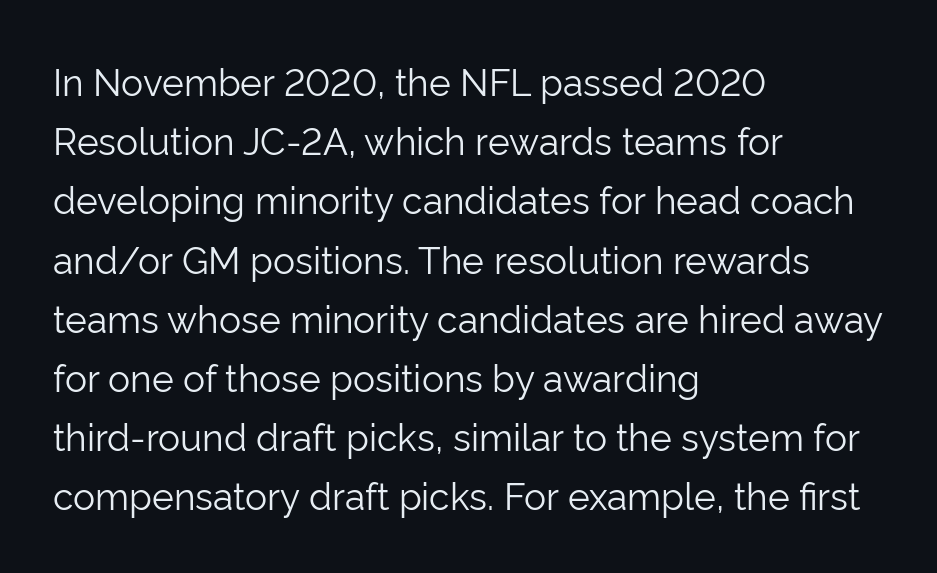
Q: Is the text bold? A: No.
Q: Is the text italic (slanted)? A: No, it is upright.
Q: Is the typeface a serif or a sans-serif typeface? A: Sans-serif.
Q: Is the text underlined? A: No.
Q: How is the paragraph aligned? A: Left-aligned.
Q: Is the spacing between letters normal or unusually wide? A: Normal.
Q: Is the spacing between lines tight, normal or loose? A: Normal.
Q: Width (condensed, normal, or wide)? A: Normal.
Q: Stroke contrast? A: Low.
Q: x-height? A: Medium.
Q: Monospaced? A: No.
